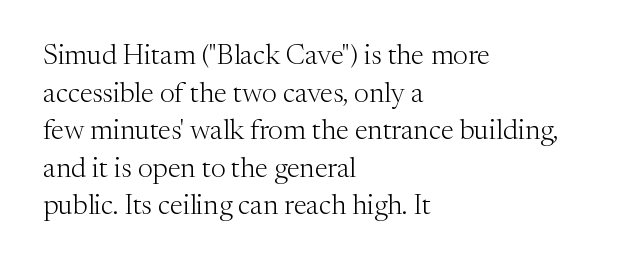
{"serif": "yes", "italic": "no", "bold": "no", "weight": "light", "width": "normal", "stroke_contrast": "medium", "x_height": "medium", "monospaced": "no", "underline": "no", "align": "left", "line_spacing": "normal", "line_spacing_ratio": 1.34, "letter_spacing": "normal", "letter_spacing_em": 0.0, "glyph_px": 28}
